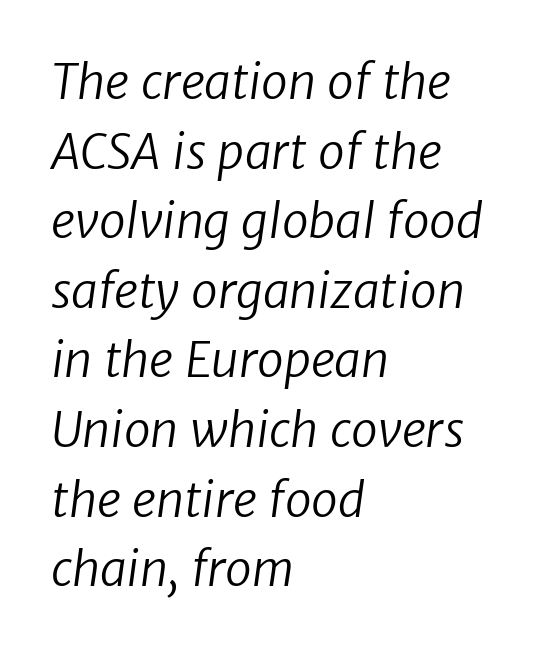
The image shows 48 px regular-weight sans-serif type; set left-aligned, normal line spacing (1.45x), normal letter spacing, not underlined; low stroke contrast and a medium x-height.
